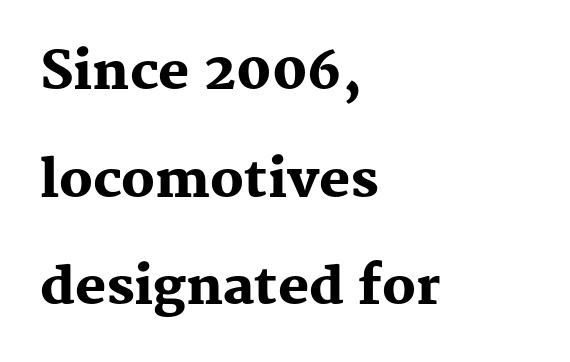
The image shows 52 px heavy serif type, upright; set left-aligned, loose line spacing (2.07x), normal letter spacing, not underlined; medium stroke contrast and a medium x-height.
